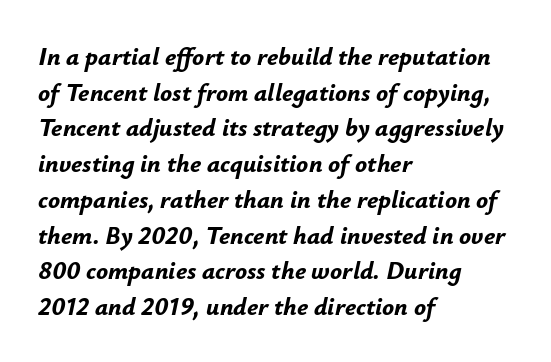
{"italic": "yes", "lean": "right", "slant_degrees": 12, "bold": "yes", "underline": "no", "align": "left", "line_spacing": "normal", "line_spacing_ratio": 1.43, "letter_spacing": "normal", "letter_spacing_em": 0.0, "glyph_px": 25}
